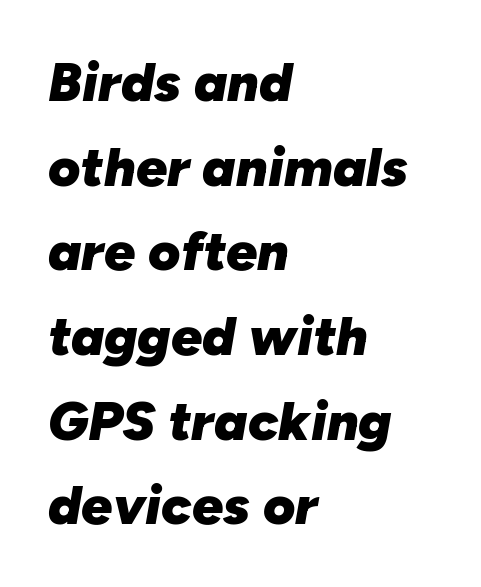
The glyphs look as if they've been sheared to an angle. The face used here has the dense, thick strokes of a bold. The rows are spaced the way most documents space them. Note the varied advance widths — an 'i' is clearly narrower than an 'm'. The text block is weighted toward the left margin, trailing off unevenly rightward. This sample uses plain, unmodified letter spacing.
